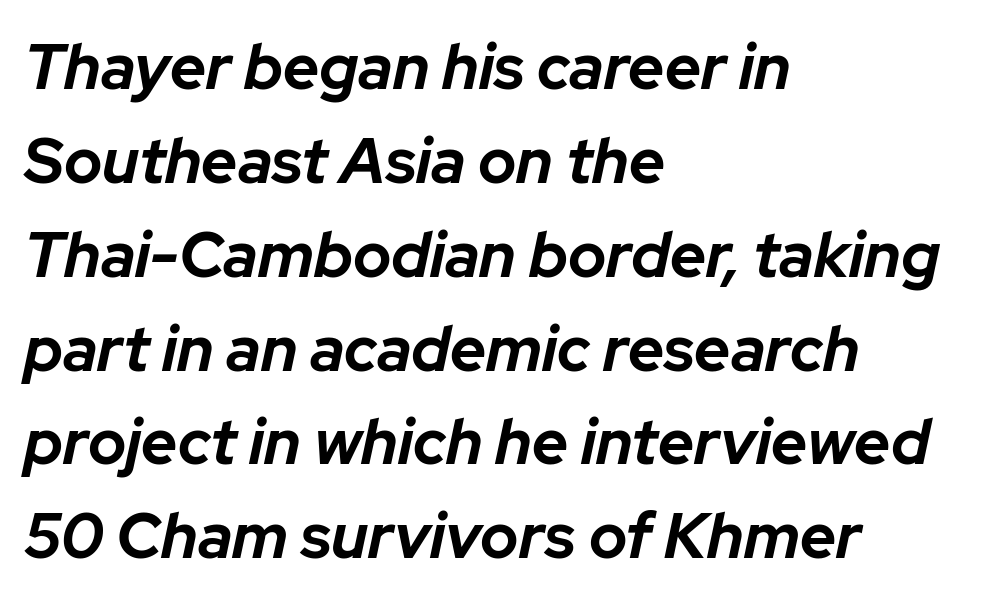
{"italic": "yes", "lean": "right", "slant_degrees": 12, "bold": "yes", "weight": "bold", "width": "normal", "stroke_contrast": "low", "x_height": "medium", "monospaced": "no", "underline": "no", "align": "left", "line_spacing": "normal", "line_spacing_ratio": 1.49, "letter_spacing": "normal", "letter_spacing_em": 0.0, "glyph_px": 63}
